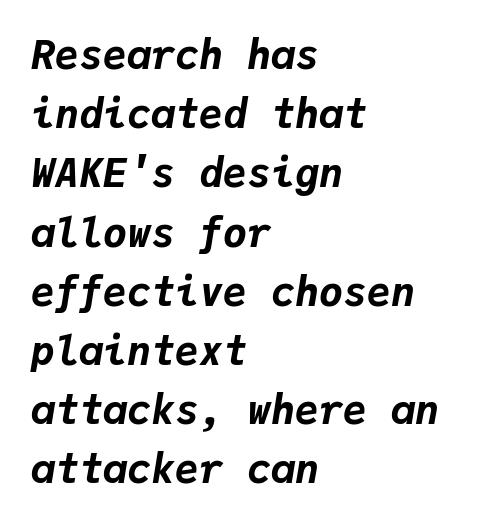
{"italic": "yes", "lean": "right", "slant_degrees": 9, "bold": "yes", "weight": "bold", "width": "normal", "stroke_contrast": "low", "x_height": "medium", "monospaced": "yes", "underline": "no", "align": "left", "line_spacing": "normal", "line_spacing_ratio": 1.48, "letter_spacing": "normal", "letter_spacing_em": 0.0, "glyph_px": 40}
